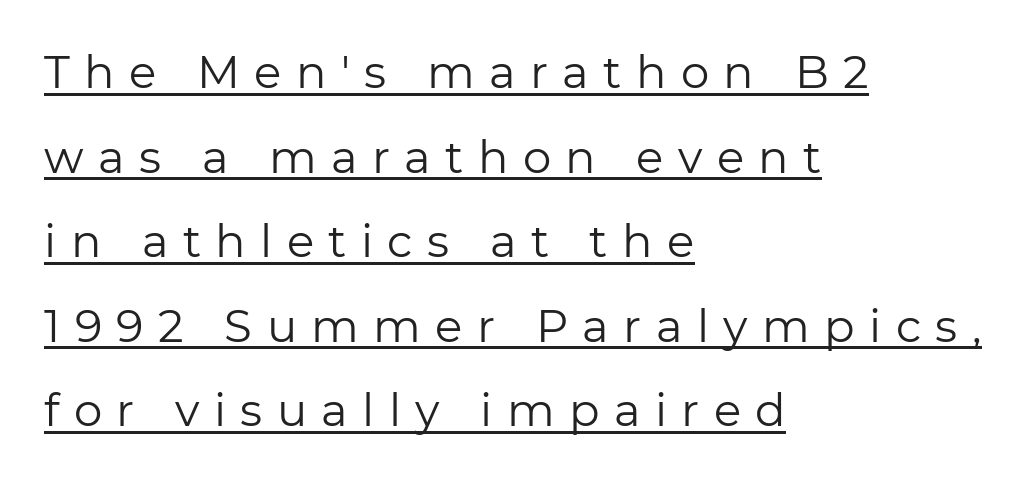
Is this a heavy cut? Hardly; it is regular or lighter. Typeset ragged right — the left edge is the straight one. This sample carries an underscore along the baseline area. Note the varied advance widths — an 'i' is clearly narrower than an 'm'. The typeface chosen for these lines omits serifs. Nope, not italic — everything's standing straight.
